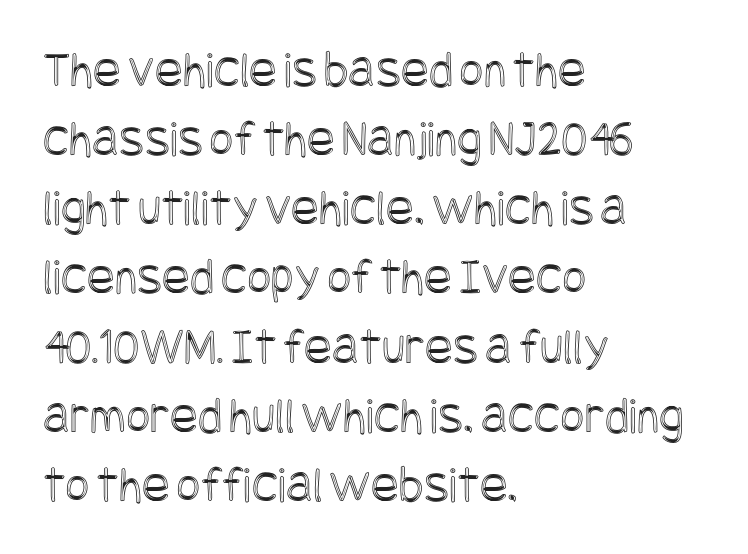
The image shows 52 px condensed type, upright; set left-aligned, normal line spacing (1.33x), normal letter spacing, not underlined; a large x-height.
